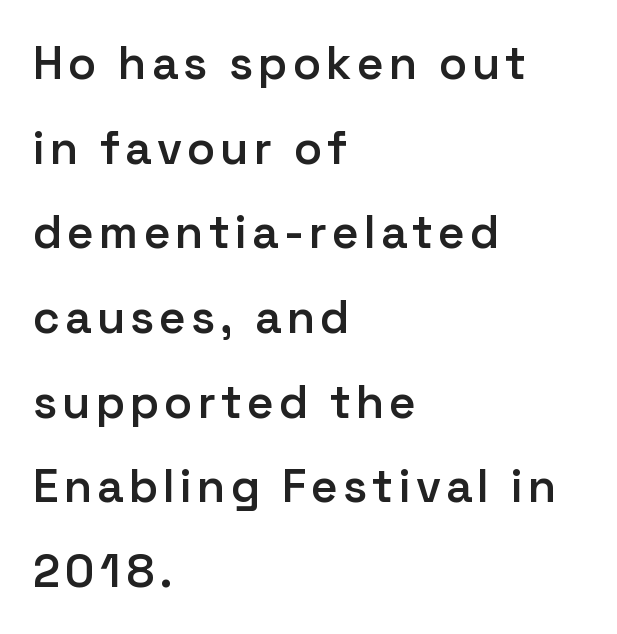
Q: Is the text bold? A: Semi-bold.
Q: Is the text italic (slanted)? A: No, it is upright.
Q: Is the typeface a serif or a sans-serif typeface? A: Sans-serif.
Q: Is the text underlined? A: No.
Q: How is the paragraph aligned? A: Left-aligned.
Q: Width (condensed, normal, or wide)? A: Normal.
Q: Stroke contrast? A: Low.
Q: x-height? A: Medium.
Q: Monospaced? A: No.
